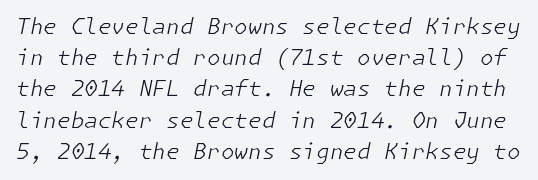
The image shows 22 px text type, italic (leaning right); set normal line spacing (1.42x), normal letter spacing, not underlined.
